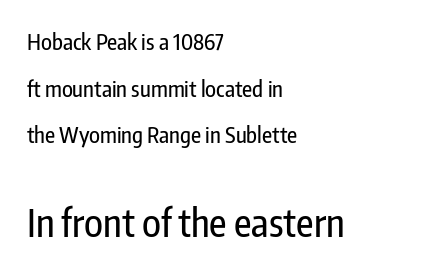
{"serif": "no", "italic": "no", "width": "condensed", "stroke_contrast": "low", "x_height": "medium", "monospaced": "no", "underline": "no", "align": "left", "line_spacing": "loose", "line_spacing_ratio": 2.12, "letter_spacing": "normal", "letter_spacing_em": 0.0, "larger_block": "second", "size_ratio": 1.73, "glyph_px": 38}
